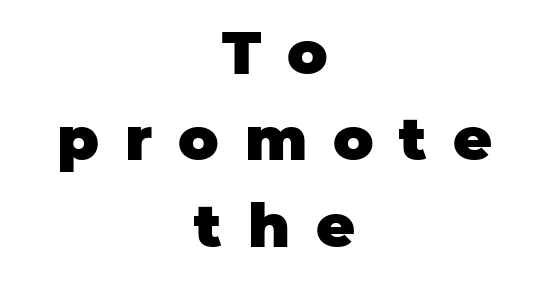
Q: Is the text bold? A: Yes.
Q: Is the text italic (slanted)? A: No, it is upright.
Q: Is the typeface a serif or a sans-serif typeface? A: Sans-serif.
Q: Is the text underlined? A: No.
Q: How is the paragraph aligned? A: Centered.
Q: Is the spacing between letters normal or unusually wide? A: Unusually wide.
Q: Is the spacing between lines tight, normal or loose? A: Normal.
Q: Width (condensed, normal, or wide)? A: Normal.
Q: Stroke contrast? A: Low.
Q: x-height? A: Large.
Q: Monospaced? A: No.
